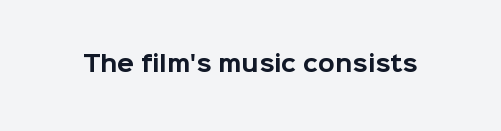
The image shows 22 px bold type, upright; set normal letter spacing, not underlined.
